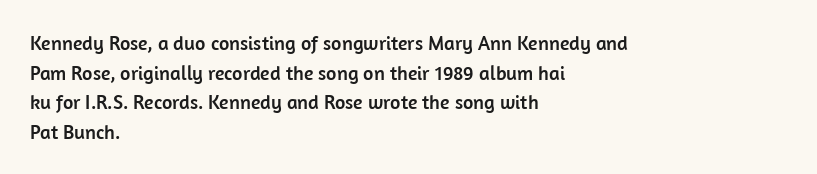
{"italic": "no", "underline": "no", "align": "left", "line_spacing": "normal", "line_spacing_ratio": 1.48, "letter_spacing": "normal", "letter_spacing_em": 0.0, "glyph_px": 20}
